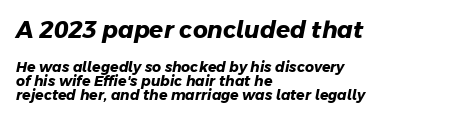
The image shows 23 px bold type; set left-aligned, tight line spacing (1.02x), normal letter spacing, not underlined; the first (top) block is 1.64x larger.
